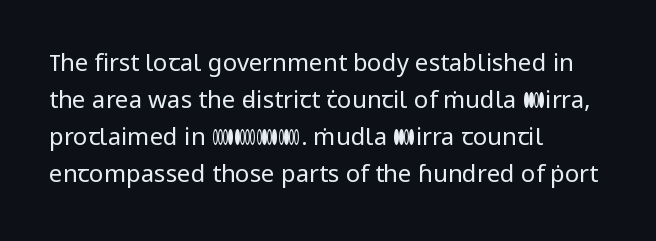
Vertical strokes here are truly vertical. Every row of glyphs begins at an identical x-position on the left. Between one letter and the next there's only the usual sliver of space. Only glyphs here, with clear space below each row.
